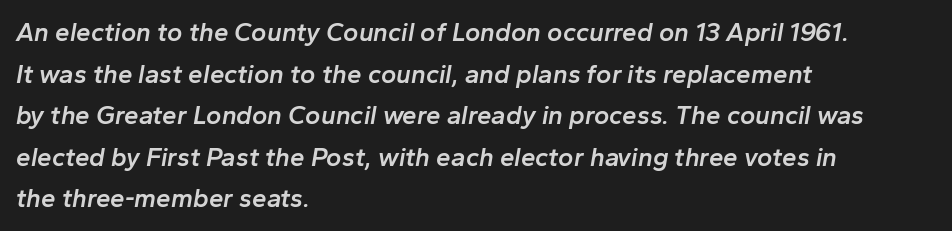
Does the weight exceed regular? Yes, but only to semibold. The type is set solid horizontally, with unmodified tracking. Rule under the text: the space is simply empty. The rows are spaced the way most documents space them. Characters are canted at an angle relative to the baseline's perpendicular.
